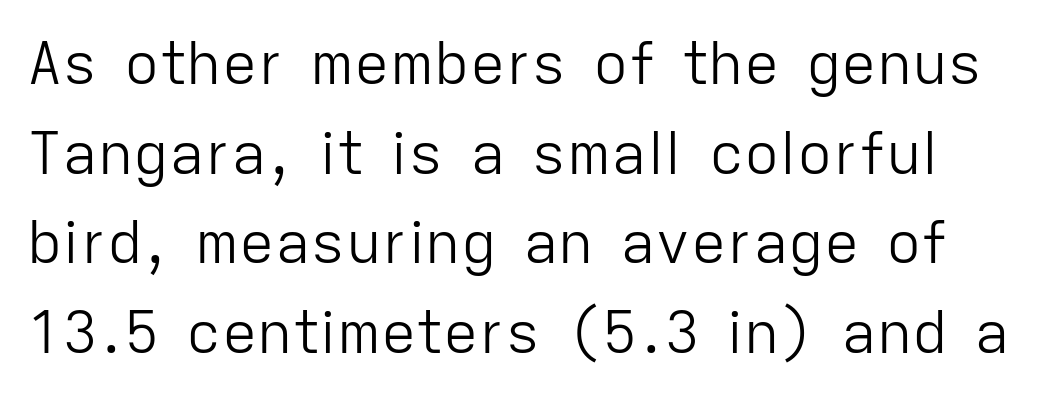
The image shows 59 px light sans-serif type, upright; set normal line spacing (1.52x), normal letter spacing, not underlined; low stroke contrast and a medium x-height.
